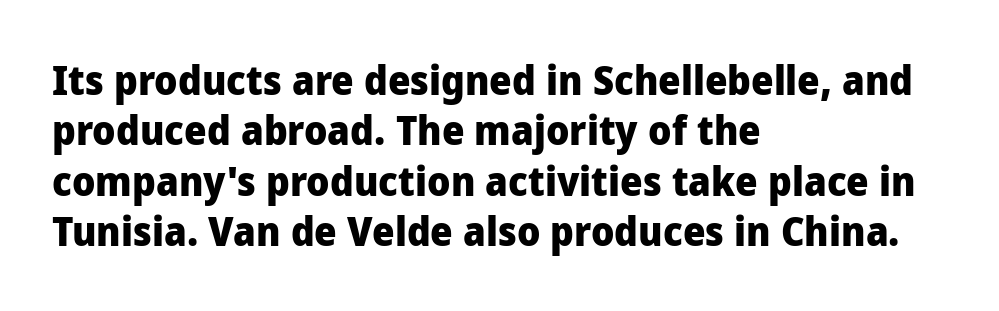
{"serif": "no", "italic": "no", "bold": "yes", "weight": "heavy", "width": "normal", "stroke_contrast": "low", "x_height": "medium", "monospaced": "no", "underline": "no", "align": "left", "line_spacing": "normal", "line_spacing_ratio": 1.26, "letter_spacing": "normal", "letter_spacing_em": 0.0, "glyph_px": 40}
